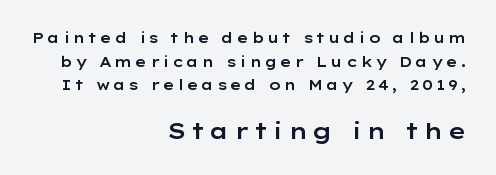
The leading is moderate, giving the passage an even texture. Is the lower block the larger one? Yes — the lower block carries the bigger type. Rendered with straight, roman letterforms. Right-aligned paragraph, ragged on the left. The passage shown is not underscored anywhere.
